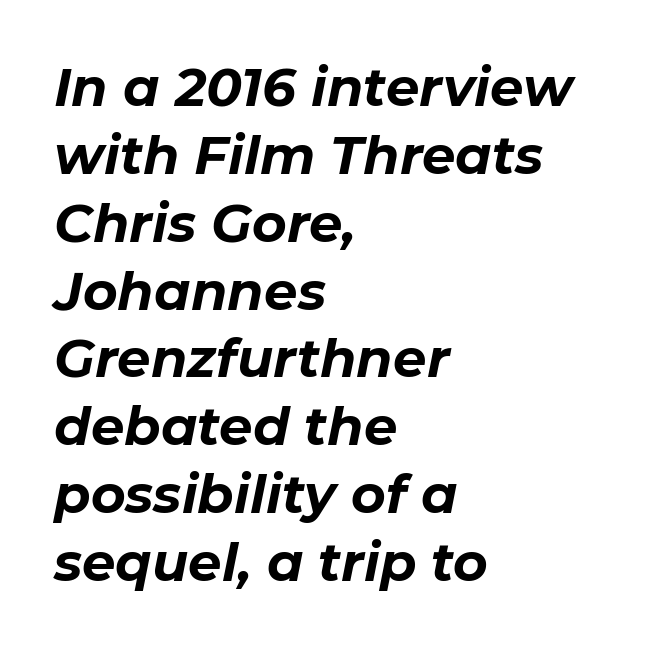
{"italic": "yes", "lean": "right", "slant_degrees": 11, "bold": "yes", "weight": "bold", "width": "normal", "stroke_contrast": "low", "x_height": "medium", "monospaced": "no", "underline": "no", "align": "left", "line_spacing": "normal", "line_spacing_ratio": 1.28, "letter_spacing": "normal", "letter_spacing_em": 0.0, "glyph_px": 53}
